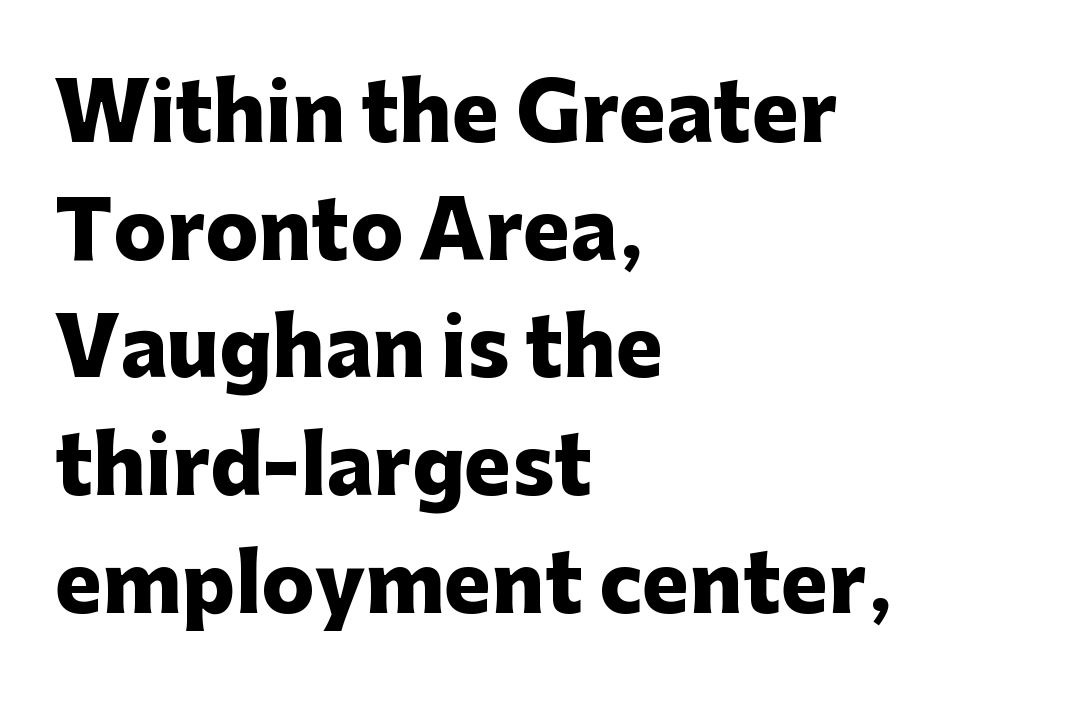
The image shows 79 px heavy sans-serif type, upright; set left-aligned, normal line spacing (1.49x), normal letter spacing, not underlined; low stroke contrast and a medium x-height.
